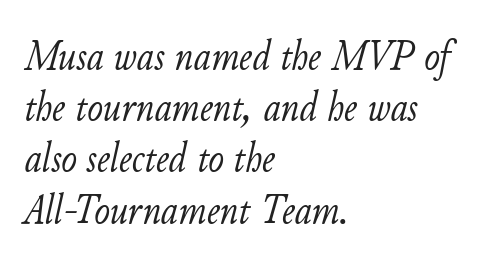
Q: Is the text bold? A: No.
Q: Is the text italic (slanted)? A: Yes, it leans right by about 11 degrees.
Q: Is the text underlined? A: No.
Q: How is the paragraph aligned? A: Left-aligned.
Q: Is the spacing between letters normal or unusually wide? A: Normal.
Q: Width (condensed, normal, or wide)? A: Normal.
Q: Stroke contrast? A: Low.
Q: x-height? A: Small.
Q: Monospaced? A: No.
